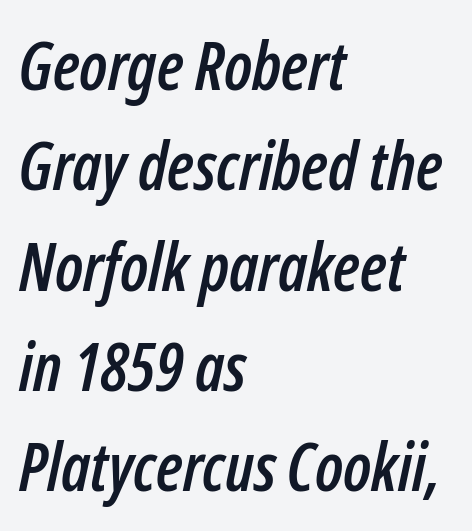
The image shows 66 px condensed type, italic (leaning right); set left-aligned, normal line spacing (1.52x), normal letter spacing, not underlined; low stroke contrast and a medium x-height.
